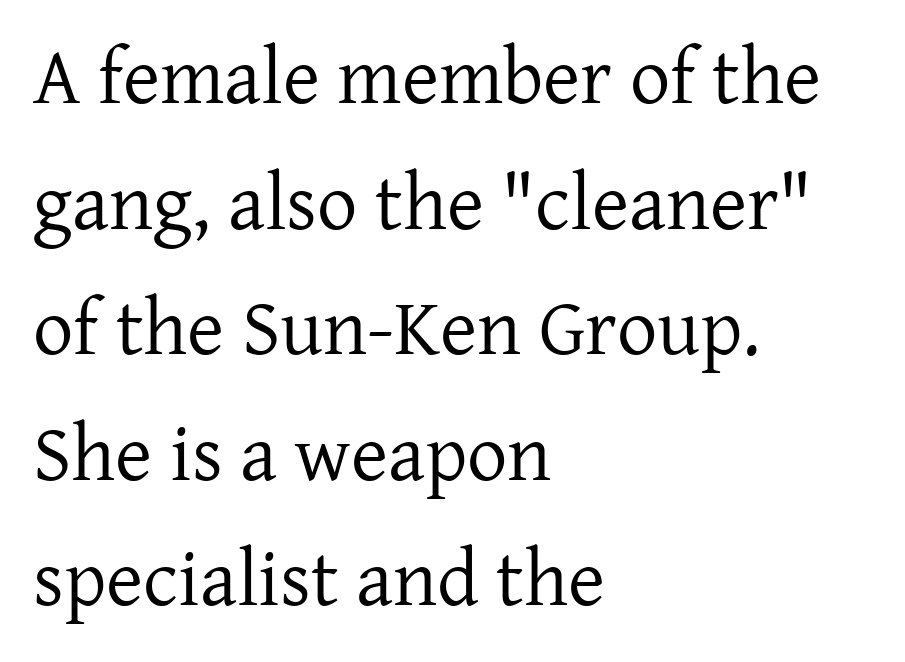
{"serif": "yes", "italic": "no", "bold": "no", "weight": "regular", "width": "normal", "stroke_contrast": "low", "x_height": "medium", "monospaced": "no", "underline": "no", "align": "left", "line_spacing": "normal", "line_spacing_ratio": 1.57, "letter_spacing": "normal", "letter_spacing_em": 0.0, "glyph_px": 80}
